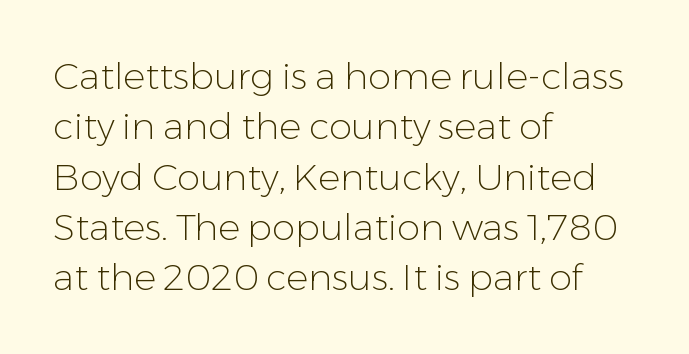
{"serif": "no", "italic": "no", "bold": "no", "weight": "light", "width": "normal", "stroke_contrast": "low", "x_height": "medium", "monospaced": "no", "underline": "no", "align": "left", "line_spacing": "normal", "line_spacing_ratio": 1.36, "letter_spacing": "normal", "letter_spacing_em": 0.0, "glyph_px": 37}
